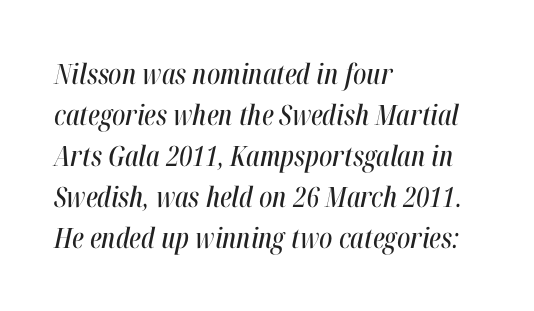
The rendering uses a moderate line-height, typical for paragraphs. A clean baseline with only descenders dipping below it. Style check: oblique. Spacing between characters is what you'd get straight out of the box. The typesetter chose a ragged-right arrangement here.
